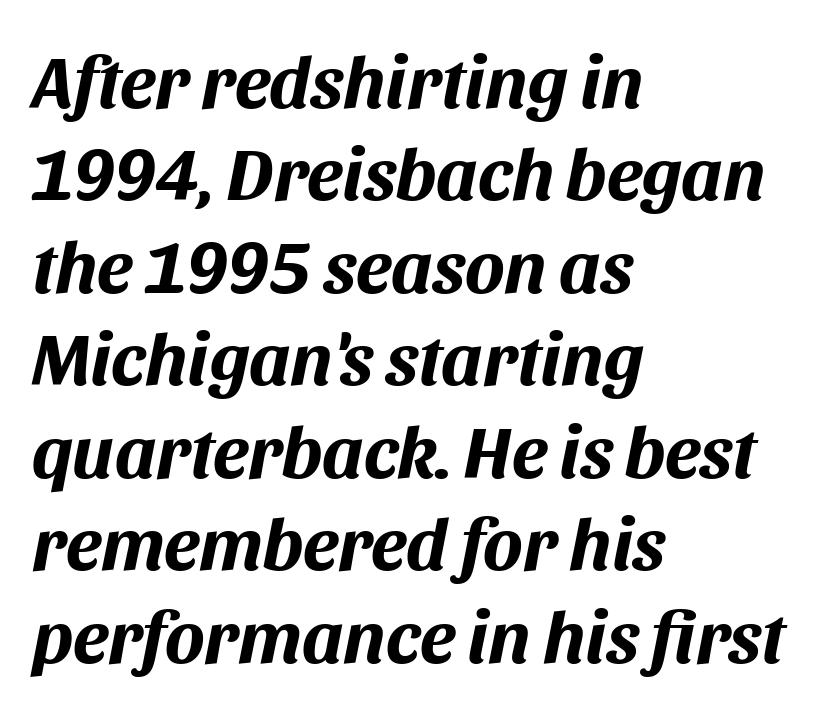
The image shows 74 px bold type, italic (leaning right); set left-aligned, normal line spacing (1.25x), normal letter spacing, not underlined; medium stroke contrast and a large x-height.
